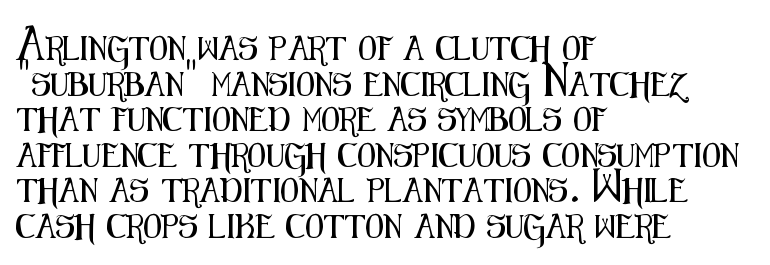
{"italic": "no", "underline": "no", "align": "left", "line_spacing": "normal", "line_spacing_ratio": 1.48, "letter_spacing": "normal", "letter_spacing_em": 0.0, "glyph_px": 24}
